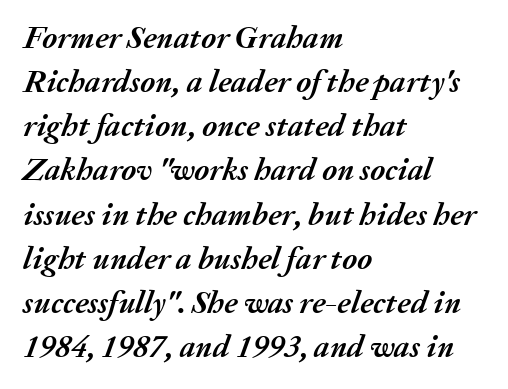
{"italic": "yes", "lean": "right", "slant_degrees": 20, "bold": "yes", "weight": "semibold", "width": "normal", "stroke_contrast": "medium", "x_height": "medium", "monospaced": "no", "underline": "no", "align": "left", "line_spacing": "normal", "line_spacing_ratio": 1.38, "letter_spacing": "normal", "letter_spacing_em": 0.0, "glyph_px": 32}
